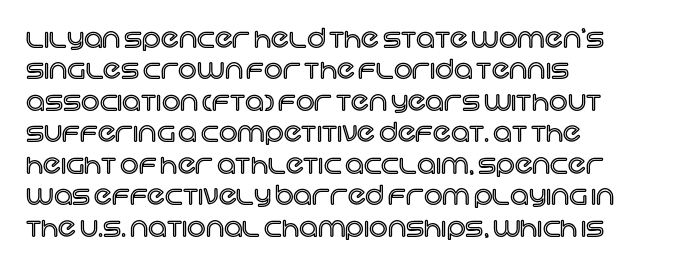
The image shows 26 px text type, upright; set left-aligned, line spacing 1.21x, normal letter spacing, not underlined.
